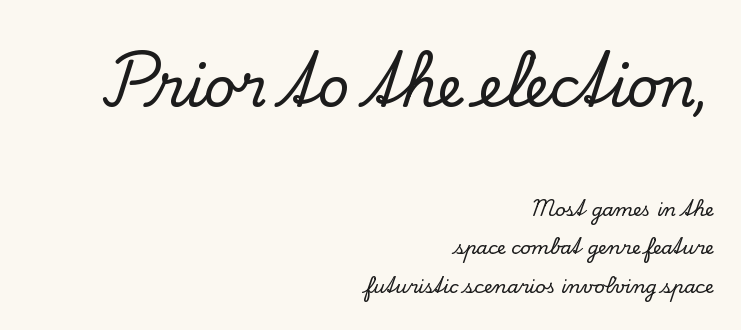
The image shows 55 px serif type; set right-aligned, loose line spacing (2.14x), normal letter spacing, not underlined; the first (top) block is 3.06x larger; low stroke contrast and a small x-height.
